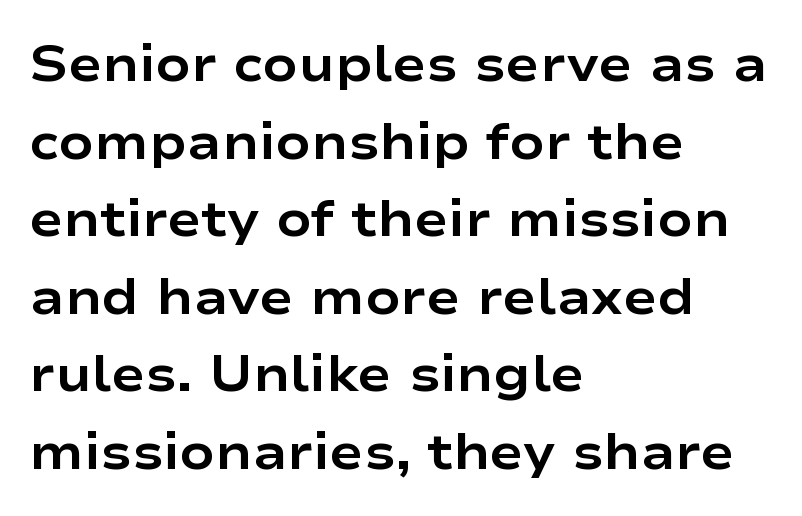
These lines were composed using upright roman letters. Characters follow at the spacing the type designer built in. Character widths vary here, with narrow letters taking less room than wide ones. Regarding serifs, this sample does without them. Notice how thick the strokes are: this is what a full bold looks like.
